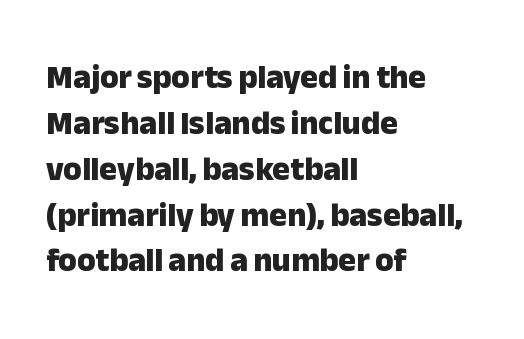
Q: Is the text bold? A: Yes.
Q: Is the text italic (slanted)? A: No, it is upright.
Q: Is the typeface a serif or a sans-serif typeface? A: Sans-serif.
Q: Is the text underlined? A: No.
Q: How is the paragraph aligned? A: Left-aligned.
Q: Is the spacing between letters normal or unusually wide? A: Normal.
Q: Is the spacing between lines tight, normal or loose? A: Normal.
Q: Width (condensed, normal, or wide)? A: Normal.
Q: Stroke contrast? A: Low.
Q: x-height? A: Medium.
Q: Monospaced? A: No.
